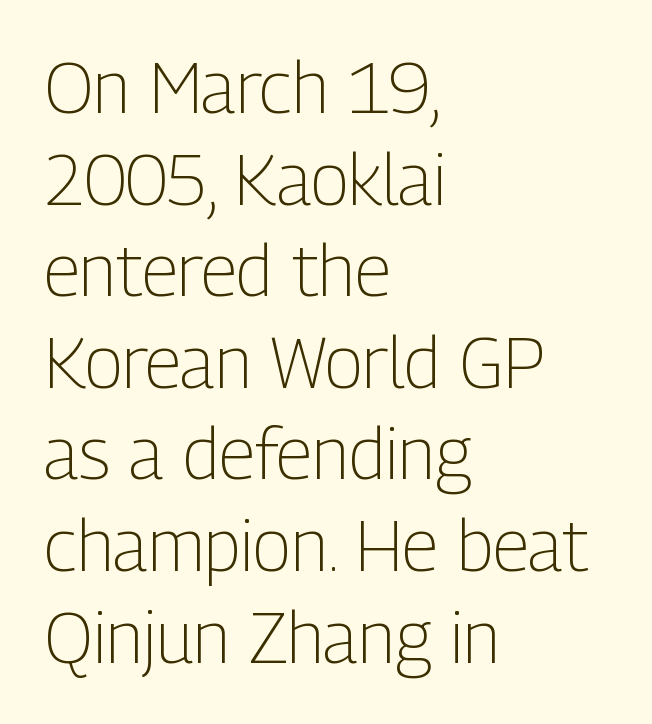
No extra ink here — the face is not bold. The letters stand straight up with perfectly vertical stems. Regarding serifs, this sample does without them. The vertical gap from one line to the next is medium.
